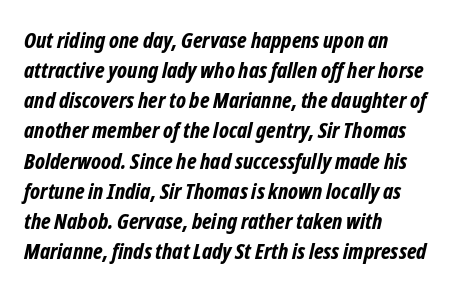
This rendering uses left alignment, leaving the right contour irregular. These words are printed bold, with thick strokes throughout. Honestly, there is no underline to notice here at all. Spacing between characters is what you'd get straight out of the box. Normally led — the rows are evenly, conventionally spaced.
